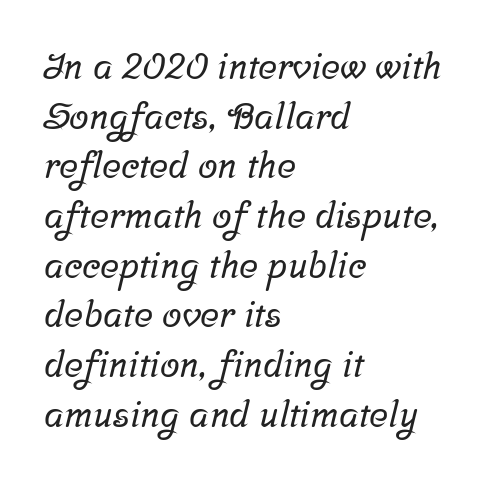
The image shows 36 px text type; set left-aligned, normal line spacing (1.38x), normal letter spacing, not underlined; low stroke contrast and a medium x-height.
